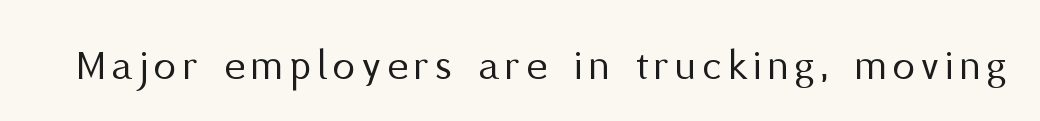
Q: Is the text bold? A: No.
Q: Is the text italic (slanted)? A: No, it is upright.
Q: Is the typeface a serif or a sans-serif typeface? A: Sans-serif.
Q: Is the text underlined? A: No.
Q: Width (condensed, normal, or wide)? A: Normal.
Q: Stroke contrast? A: Medium.
Q: x-height? A: Medium.
Q: Monospaced? A: No.
